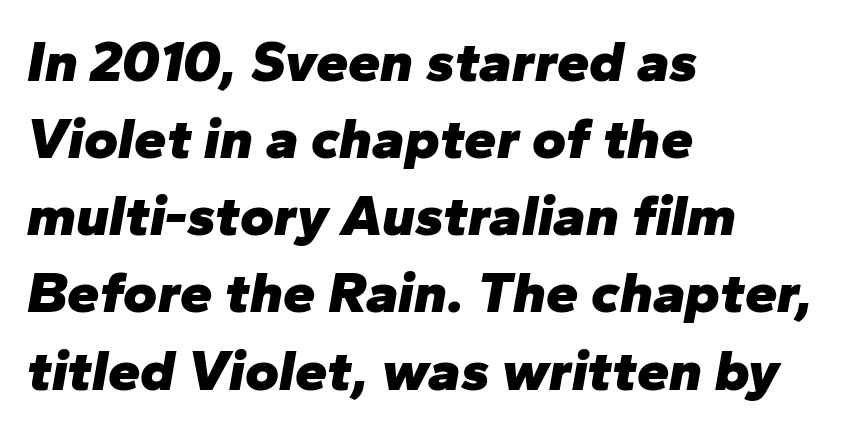
Is there much room between lines? A standard amount, neither cramped nor airy. Does the lettering tilt? It does — this is italic. Short note: letters normally spaced. In CSS terms this would be text-align: left. Look at the stroke-to-counter ratio: heavy, a bold. A typesetter would call this proportional, since set widths differ per character.
